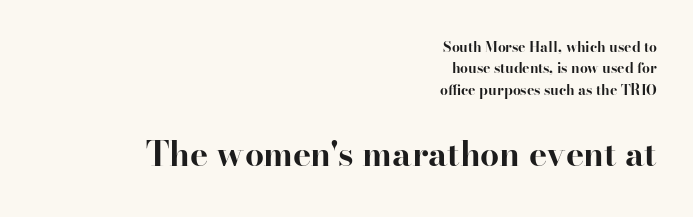
This sample is right-justified, so line beginnings fall wherever the words allow. Students, note that the glyphs here touch the page at normal intervals. The passage shown is typed in a proportional face where columns would drift. The block sitting lower on the canvas is the one with enlarged characters. Is this a sans? No — the strokes have serifs.
